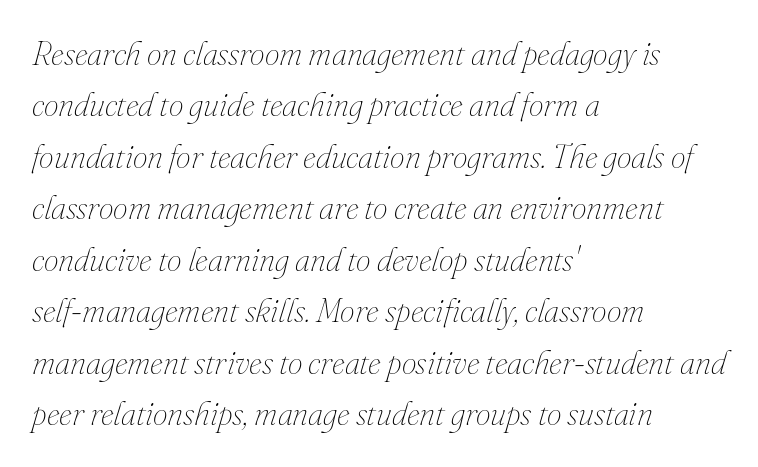
{"italic": "yes", "lean": "right", "slant_degrees": 16, "bold": "no", "weight": "thin", "width": "normal", "stroke_contrast": "medium", "x_height": "small", "monospaced": "no", "underline": "no", "align": "left", "line_spacing": "normal", "line_spacing_ratio": 1.56, "letter_spacing": "normal", "letter_spacing_em": 0.0, "glyph_px": 33}
